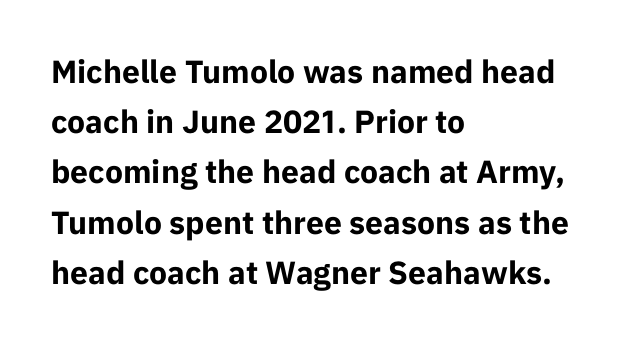
Q: Is the text bold? A: Yes.
Q: Is the text italic (slanted)? A: No, it is upright.
Q: Is the typeface a serif or a sans-serif typeface? A: Sans-serif.
Q: Is the text underlined? A: No.
Q: How is the paragraph aligned? A: Left-aligned.
Q: Is the spacing between letters normal or unusually wide? A: Normal.
Q: Is the spacing between lines tight, normal or loose? A: Normal.
Q: Width (condensed, normal, or wide)? A: Normal.
Q: Stroke contrast? A: Low.
Q: x-height? A: Medium.
Q: Monospaced? A: No.
